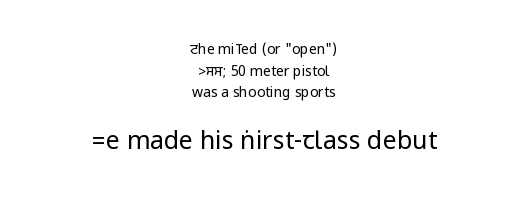
The image shows 25 px text type, upright; set centered, normal line spacing (1.55x), normal letter spacing, not underlined; the second (bottom) block is 1.79x larger.
